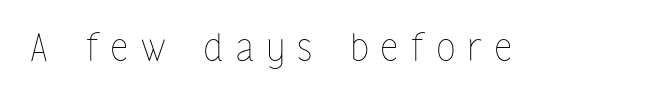
Q: Is the text bold? A: No.
Q: Is the text italic (slanted)? A: No, it is upright.
Q: Is the text underlined? A: No.
Q: Is the spacing between letters normal or unusually wide? A: Unusually wide.
Q: Width (condensed, normal, or wide)? A: Condensed.
Q: Stroke contrast? A: Low.
Q: x-height? A: Medium.
Q: Monospaced? A: No.
